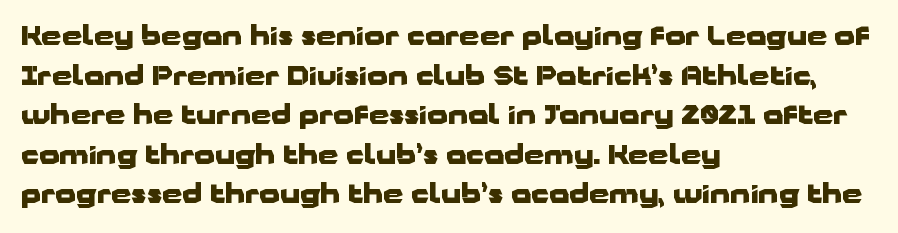
{"italic": "no", "bold": "yes", "underline": "no", "align": "left", "line_spacing": "normal", "line_spacing_ratio": 1.52, "letter_spacing": "normal", "letter_spacing_em": 0.0, "glyph_px": 26}
